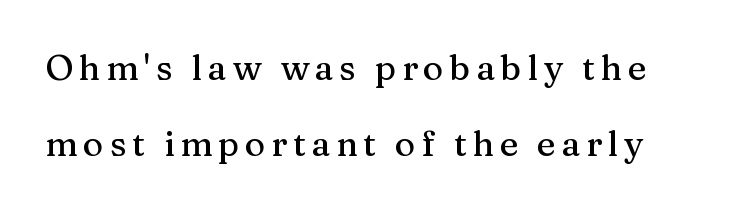
Q: Is the text italic (slanted)? A: No, it is upright.
Q: Is the typeface a serif or a sans-serif typeface? A: Serif.
Q: Is the text underlined? A: No.
Q: Is the spacing between lines tight, normal or loose? A: Loose.
Q: Width (condensed, normal, or wide)? A: Normal.
Q: Stroke contrast? A: Medium.
Q: x-height? A: Medium.
Q: Monospaced? A: No.
